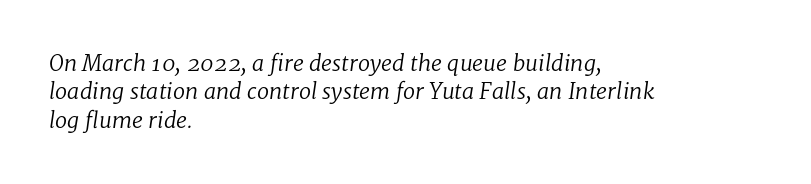
Q: Is the text bold? A: No.
Q: Is the text italic (slanted)? A: Yes, it leans right by about 8 degrees.
Q: Is the text underlined? A: No.
Q: How is the paragraph aligned? A: Left-aligned.
Q: Is the spacing between letters normal or unusually wide? A: Normal.
Q: Is the spacing between lines tight, normal or loose? A: Normal.
